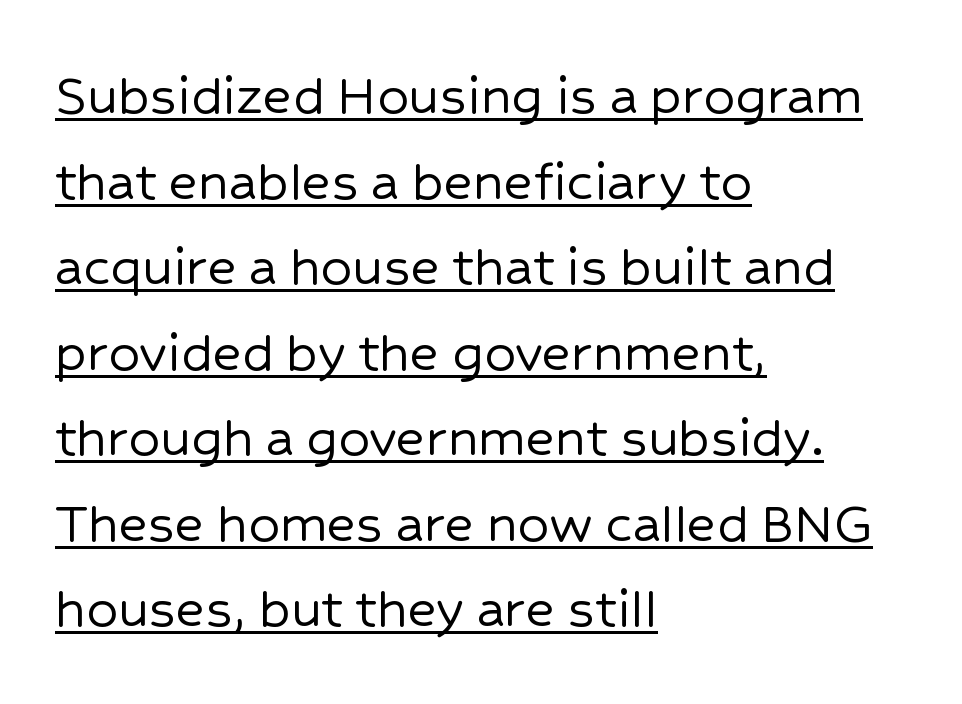
{"serif": "no", "italic": "no", "width": "normal", "stroke_contrast": "low", "x_height": "medium", "monospaced": "no", "underline": "yes", "align": "left", "line_spacing": "normal", "line_spacing_ratio": 1.38, "letter_spacing": "normal", "letter_spacing_em": 0.0, "glyph_px": 62}
